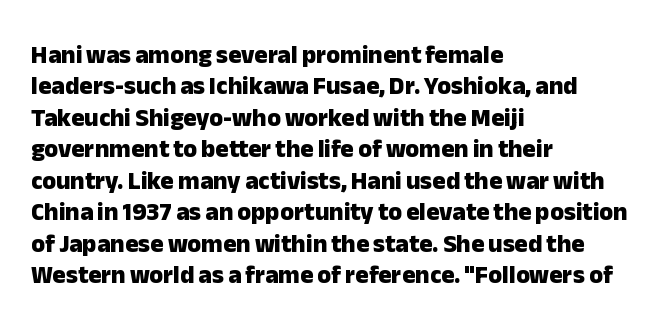
Horizontal alignment here is leftward, the default for most running prose. These lines were composed using upright roman letters. Quick note: underline off. Words appear dense and cohesive because spacing is normal. Honestly, the row spacing looks completely unremarkable. Heft: maximum for text — a bold.
